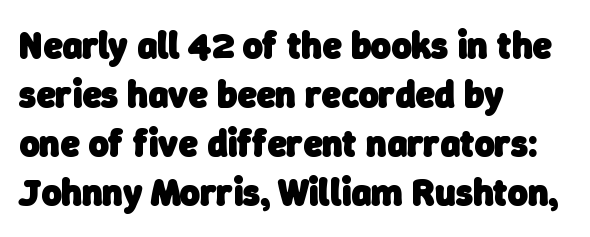
The specimen omits any rule beneath the text block's lines. Emphasis by weight is at full strength: bold. Is the letter spacing exaggerated? No — it looks like the ordinary default. Think of a printed novel: that variable character pitch is what you see here. Quick note: interline space is typical. Typeset ragged right — the left edge is the straight one.
